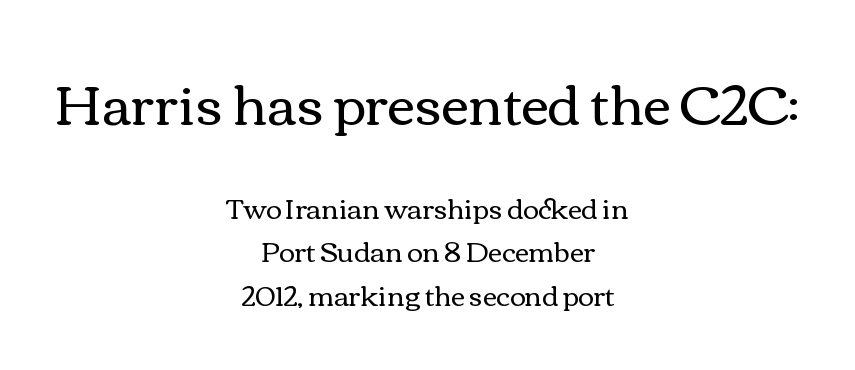
The image shows 54 px regular-weight, wide type, upright; set centered, normal line spacing (1.62x), normal letter spacing, not underlined; the first (top) block is 2.0x larger; a medium x-height.
